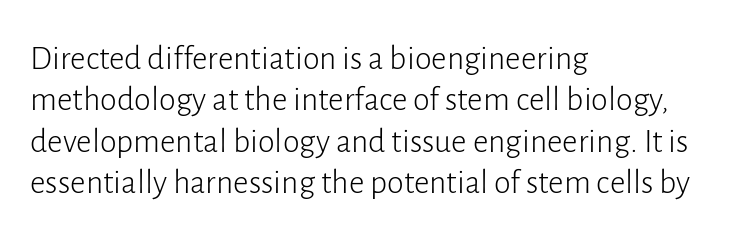
{"serif": "no", "italic": "no", "bold": "no", "weight": "light", "width": "normal", "stroke_contrast": "low", "x_height": "medium", "monospaced": "no", "underline": "no", "align": "left", "line_spacing_ratio": 1.22, "letter_spacing": "normal", "letter_spacing_em": 0.0, "glyph_px": 34}
